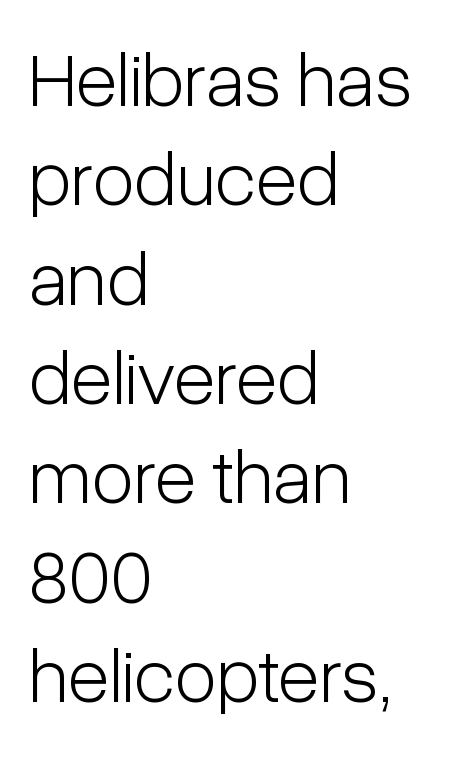
Q: Is the text bold? A: No.
Q: Is the text italic (slanted)? A: No, it is upright.
Q: Is the typeface a serif or a sans-serif typeface? A: Sans-serif.
Q: Is the text underlined? A: No.
Q: How is the paragraph aligned? A: Left-aligned.
Q: Is the spacing between letters normal or unusually wide? A: Normal.
Q: Is the spacing between lines tight, normal or loose? A: Normal.
Q: Width (condensed, normal, or wide)? A: Condensed.
Q: Stroke contrast? A: Low.
Q: x-height? A: Medium.
Q: Monospaced? A: No.
